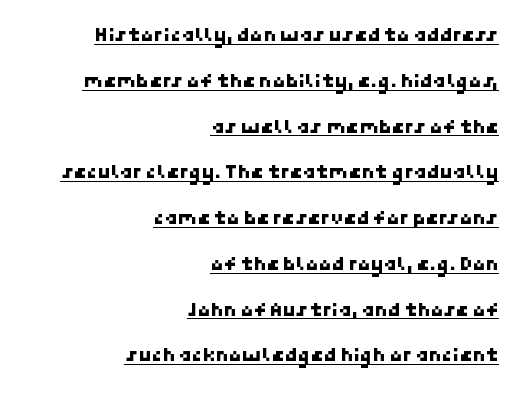
Q: Is the text underlined? A: Yes.
Q: How is the paragraph aligned? A: Right-aligned.
Q: Is the spacing between letters normal or unusually wide? A: Normal.
Q: Is the spacing between lines tight, normal or loose? A: Loose.
